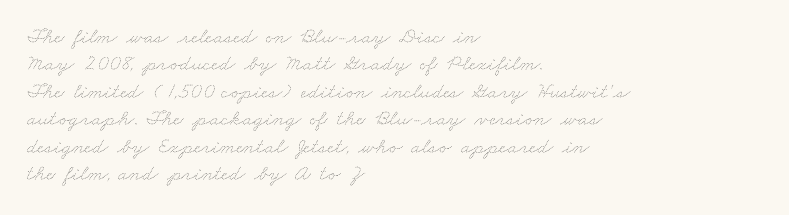
{"bold": "no", "underline": "no", "align": "left", "line_spacing": "normal", "line_spacing_ratio": 1.25, "letter_spacing": "normal", "letter_spacing_em": 0.0, "glyph_px": 22}
